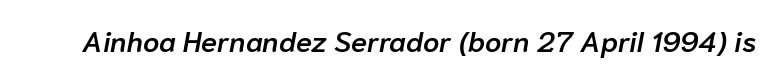
{"italic": "yes", "lean": "right", "slant_degrees": 10, "bold": "semi", "weight": "semibold", "width": "normal", "stroke_contrast": "low", "x_height": "medium", "monospaced": "no", "underline": "no", "letter_spacing": "normal", "letter_spacing_em": 0.0, "glyph_px": 29}
